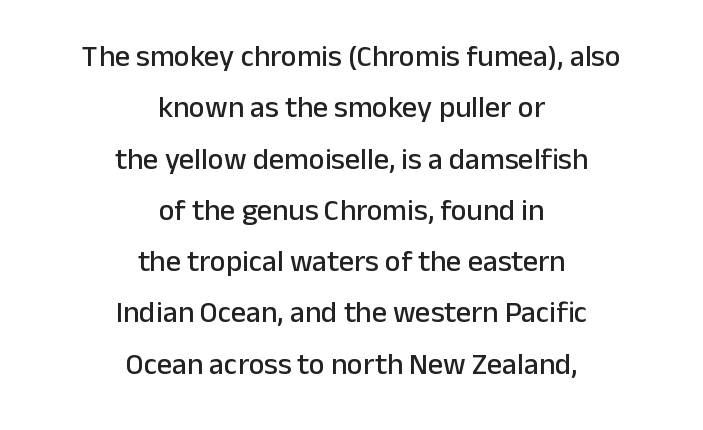
{"serif": "no", "italic": "no", "width": "normal", "stroke_contrast": "low", "x_height": "medium", "monospaced": "no", "underline": "no", "align": "center", "line_spacing_ratio": 1.71, "letter_spacing": "normal", "letter_spacing_em": 0.0, "glyph_px": 30}
